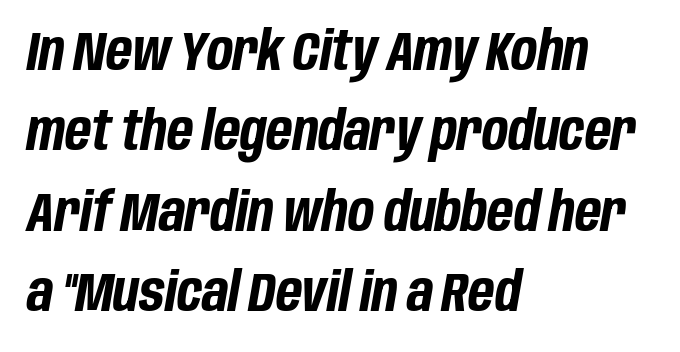
Descenders hang freely into open space. Characters follow at the spacing the type designer built in. Yep, that's italic — everything's leaning. The leading is moderate, giving the passage an even texture. Each letter keeps its own natural width here, so spacing adapts to shape. Line starts are locked; line ends wander.
